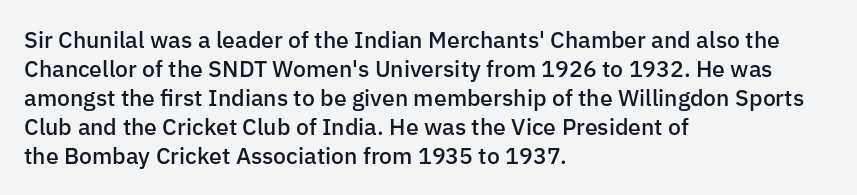
{"italic": "no", "bold": "semi", "underline": "no", "align": "left", "line_spacing": "normal", "line_spacing_ratio": 1.26, "letter_spacing": "normal", "letter_spacing_em": 0.0, "glyph_px": 23}
